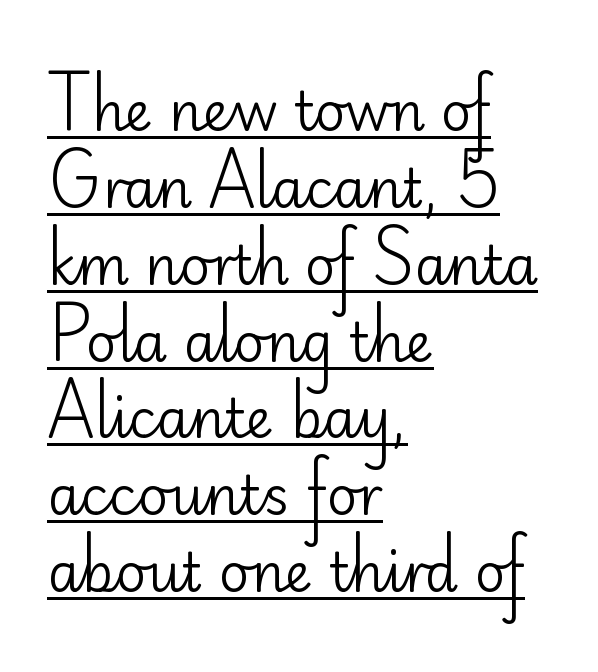
The letters carry no serifs — their stems end cleanly without finishing strokes. The compositor pushed each line to the left boundary. A typesetter would call this leading conventional body-copy spacing. You can see a thin bar hugging the bottom of the glyphs. The face used here is proportionally spaced, like ordinary book or web type.
